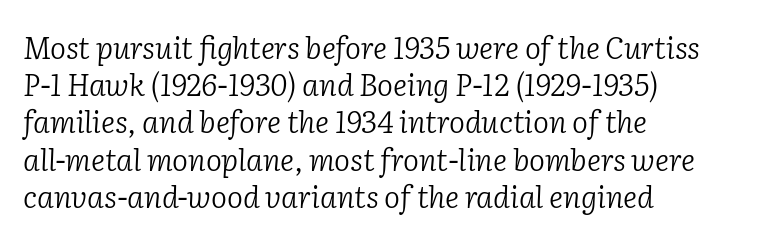
The image shows 30 px light serif type, italic (leaning right); set left-aligned, line spacing 1.24x, normal letter spacing, not underlined; low stroke contrast and a medium x-height.
